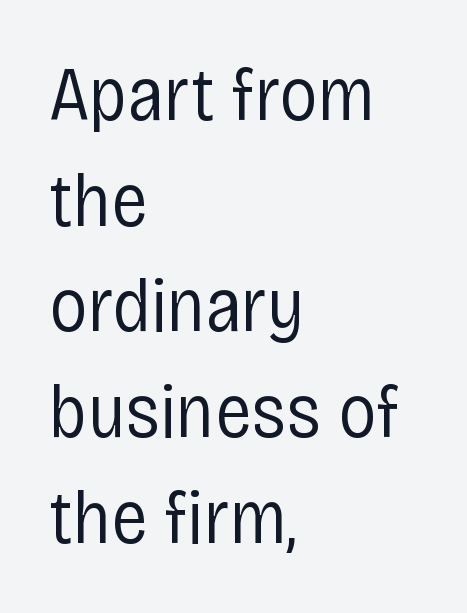
Typographically, this falls in the sans-serif category. Stem width sits at or under what a default text font uses. Each row of text sits above clean, open space. The text block is weighted toward the left margin, trailing off unevenly rightward. Whoever set this chose a conventional vertical rhythm.
